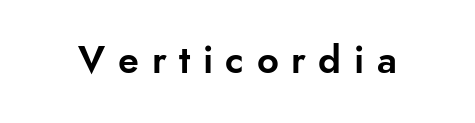
The image shows 38 px sans-serif type, upright; set unusually wide letter spacing (+0.33 em), not underlined; low stroke contrast and a small x-height.
